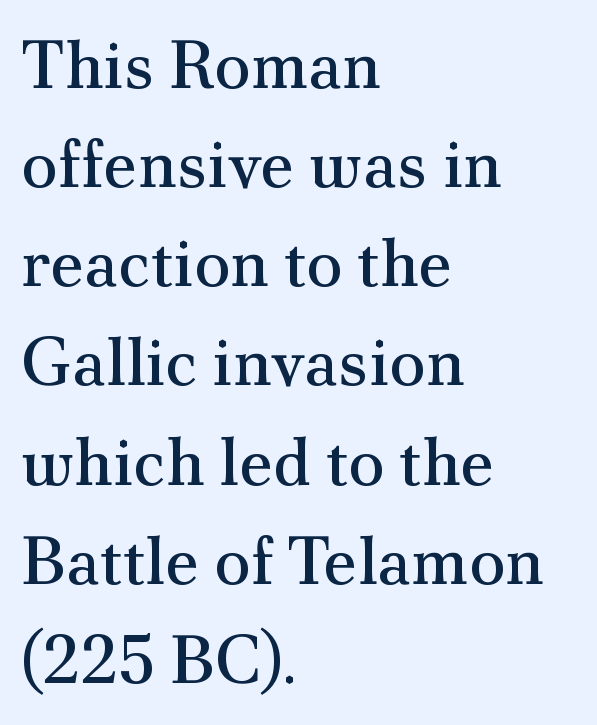
The image shows 67 px regular-weight serif type, upright; set left-aligned, normal line spacing (1.48x), normal letter spacing, not underlined; medium stroke contrast and a small x-height.
